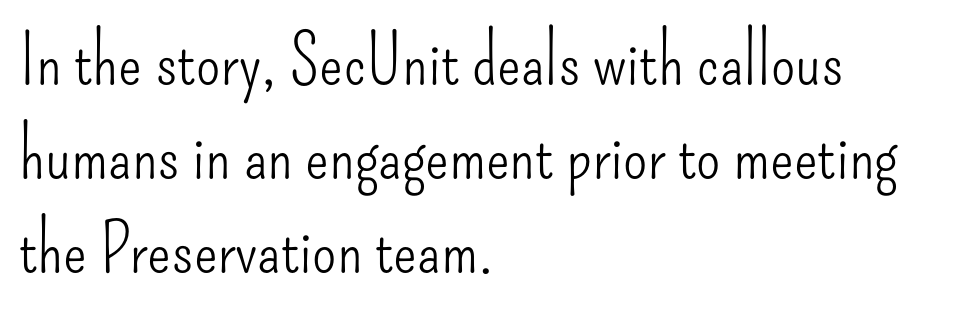
{"serif": "no", "italic": "no", "bold": "no", "weight": "light", "width": "condensed", "stroke_contrast": "low", "x_height": "small", "monospaced": "no", "underline": "no", "align": "left", "line_spacing": "normal", "line_spacing_ratio": 1.34, "letter_spacing": "normal", "letter_spacing_em": 0.0, "glyph_px": 70}
